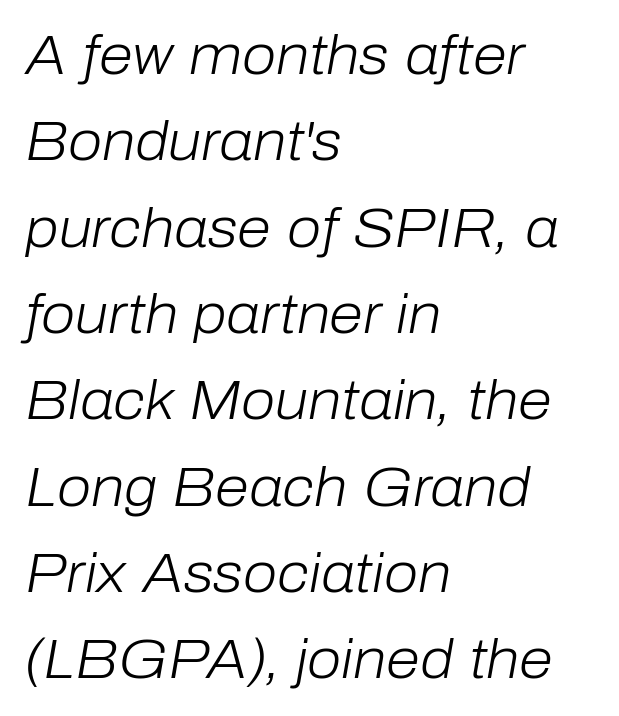
Q: Is the text bold? A: No.
Q: Is the text italic (slanted)? A: Yes, it leans right by about 10 degrees.
Q: Is the text underlined? A: No.
Q: How is the paragraph aligned? A: Left-aligned.
Q: Is the spacing between letters normal or unusually wide? A: Normal.
Q: Is the spacing between lines tight, normal or loose? A: Normal.
Q: Width (condensed, normal, or wide)? A: Normal.
Q: Stroke contrast? A: Low.
Q: x-height? A: Medium.
Q: Monospaced? A: No.
